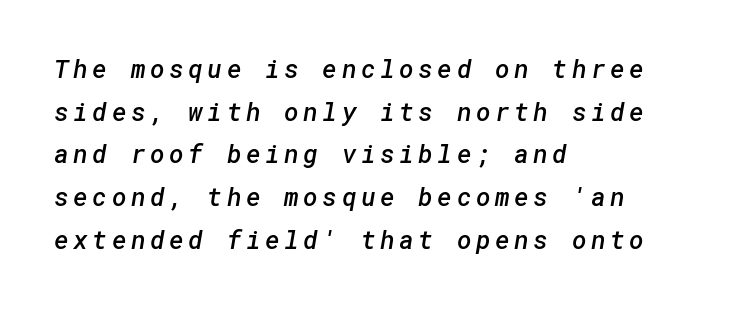
The image shows 25 px text type; set left-aligned, line spacing 1.71x, not underlined.
